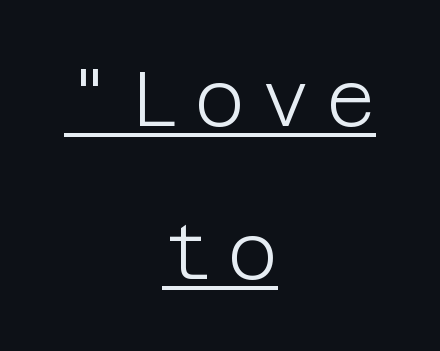
{"serif": "no", "italic": "no", "bold": "no", "weight": "light", "width": "normal", "stroke_contrast": "low", "x_height": "large", "underline": "yes", "align": "center", "line_spacing": "loose", "line_spacing_ratio": 2.01, "letter_spacing": "wide", "letter_spacing_em": 0.21, "glyph_px": 76}
